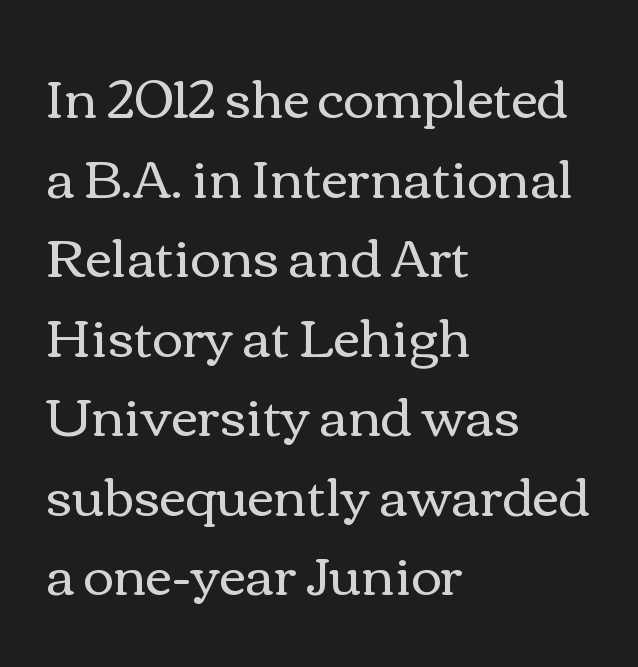
Q: Is the text bold? A: No.
Q: Is the text italic (slanted)? A: No, it is upright.
Q: Is the text underlined? A: No.
Q: How is the paragraph aligned? A: Left-aligned.
Q: Is the spacing between letters normal or unusually wide? A: Normal.
Q: Is the spacing between lines tight, normal or loose? A: Normal.
Q: Width (condensed, normal, or wide)? A: Wide.
Q: x-height? A: Medium.
Q: Monospaced? A: No.
